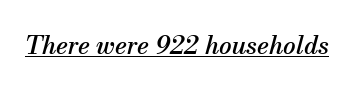
Q: Is the text italic (slanted)? A: Yes, it leans right by about 13 degrees.
Q: Is the text underlined? A: Yes.
Q: Is the spacing between letters normal or unusually wide? A: Normal.
